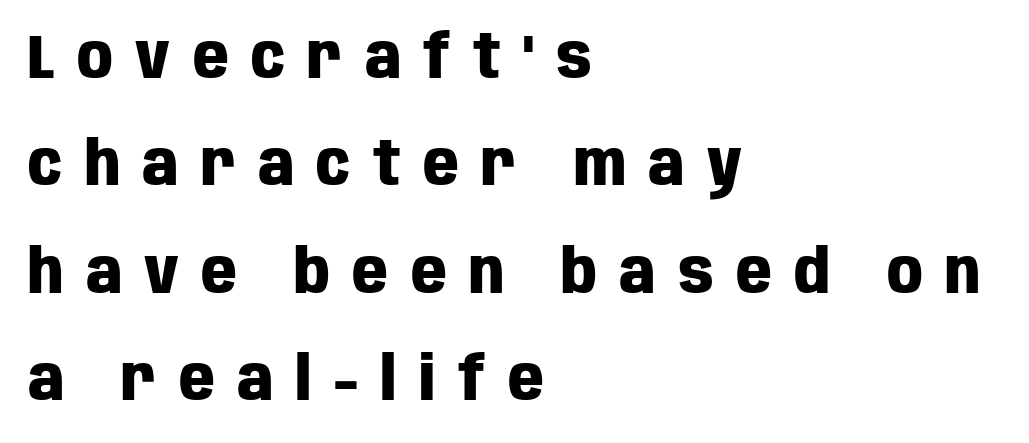
The face used here is rendered with a markedly widened letterfit. The words here are not underlined. Its strokes are broad and dark, the hallmark of bold type. Italic: no, the glyphs are upright roman. This sample has the flowing, uneven cadence of proportional lettering.
